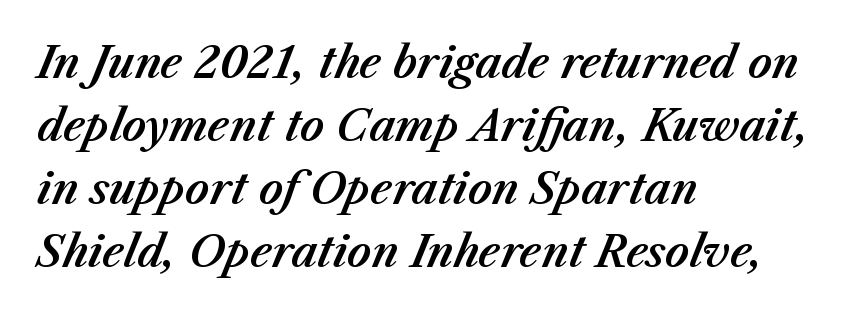
{"italic": "yes", "lean": "right", "slant_degrees": 23, "width": "normal", "stroke_contrast": "medium", "x_height": "medium", "monospaced": "no", "underline": "no", "align": "left", "line_spacing": "normal", "line_spacing_ratio": 1.5, "letter_spacing": "normal", "letter_spacing_em": 0.0, "glyph_px": 42}
